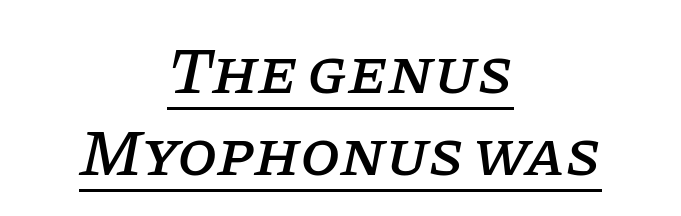
The image shows 65 px serif type, italic (leaning right); set centered, normal line spacing (1.26x), normal letter spacing, underlined; low stroke contrast and a large x-height.
